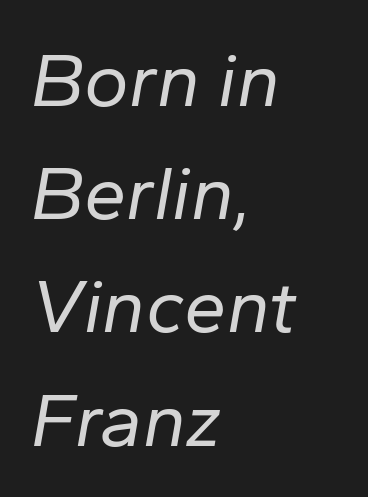
The image shows 76 px regular-weight type, italic (leaning right); set left-aligned, normal line spacing (1.49x), normal letter spacing, not underlined; low stroke contrast and a medium x-height.
